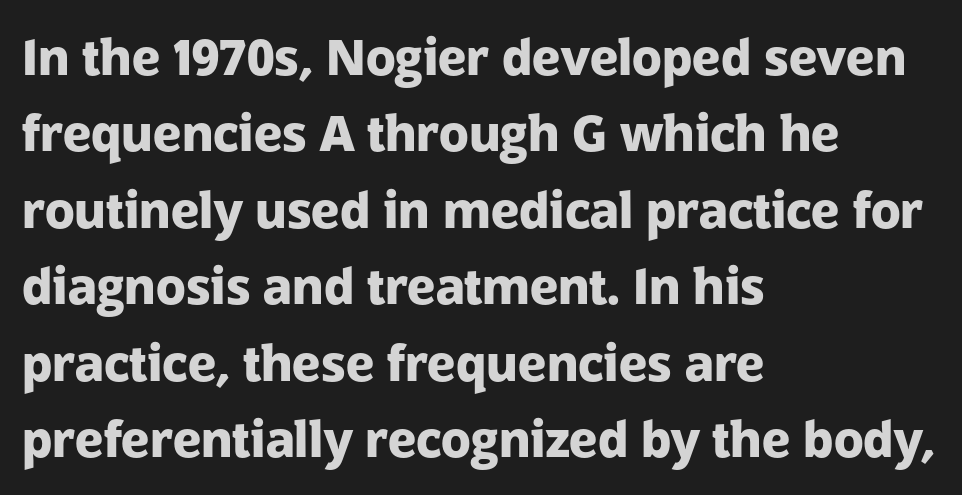
{"serif": "no", "italic": "no", "bold": "yes", "weight": "heavy", "width": "normal", "stroke_contrast": "low", "x_height": "medium", "monospaced": "no", "underline": "no", "align": "left", "line_spacing": "normal", "line_spacing_ratio": 1.56, "letter_spacing": "normal", "letter_spacing_em": 0.0, "glyph_px": 49}
